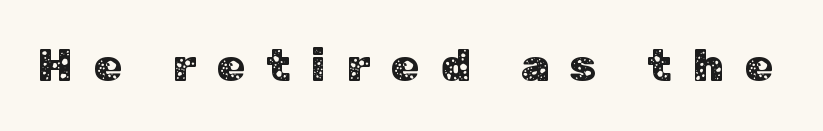
Q: Is the text italic (slanted)? A: No, it is upright.
Q: Is the typeface a serif or a sans-serif typeface? A: Sans-serif.
Q: Is the text underlined? A: No.
Q: Is the spacing between letters normal or unusually wide? A: Unusually wide.
Q: Width (condensed, normal, or wide)? A: Normal.
Q: Stroke contrast? A: Low.
Q: x-height? A: Medium.
Q: Monospaced? A: No.
